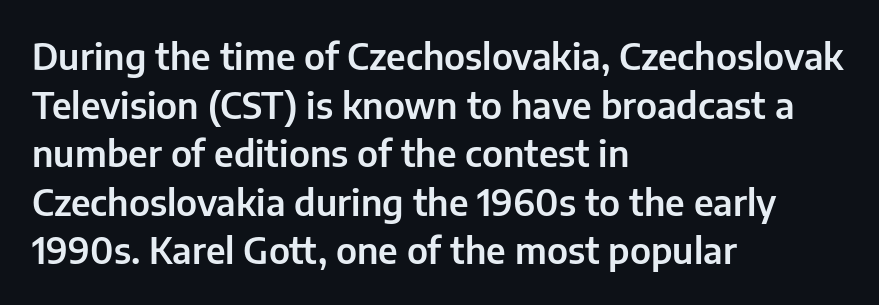
The image shows 36 px sans-serif type, upright; set left-aligned, normal line spacing (1.35x), normal letter spacing, not underlined; low stroke contrast and a medium x-height.
